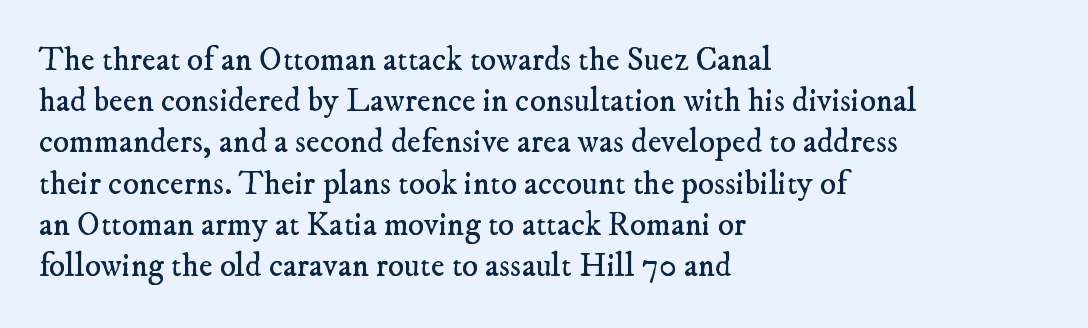
The image shows 33 px regular-weight serif type; set left-aligned, normal line spacing (1.25x), normal letter spacing, not underlined; low stroke contrast and a small x-height.
